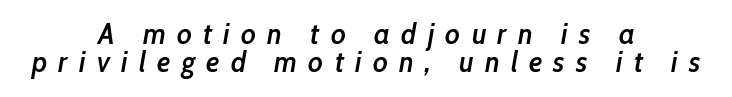
{"italic": "yes", "lean": "right", "slant_degrees": 10, "bold": "semi", "weight": "semibold", "width": "condensed", "stroke_contrast": "low", "x_height": "medium", "monospaced": "no", "underline": "no", "align": "center", "line_spacing": "tight", "line_spacing_ratio": 0.98, "letter_spacing": "wide", "letter_spacing_em": 0.39, "glyph_px": 29}
